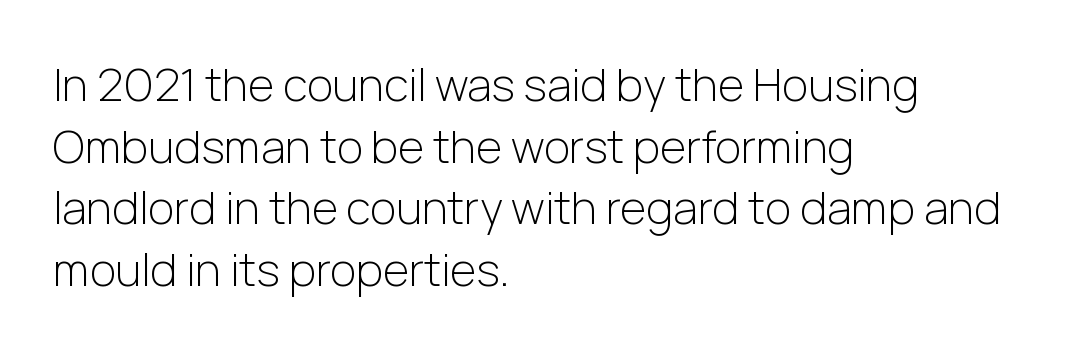
{"serif": "no", "italic": "no", "bold": "no", "weight": "light", "width": "normal", "stroke_contrast": "low", "x_height": "medium", "monospaced": "no", "underline": "no", "align": "left", "line_spacing": "normal", "line_spacing_ratio": 1.37, "letter_spacing": "normal", "letter_spacing_em": 0.0, "glyph_px": 45}
